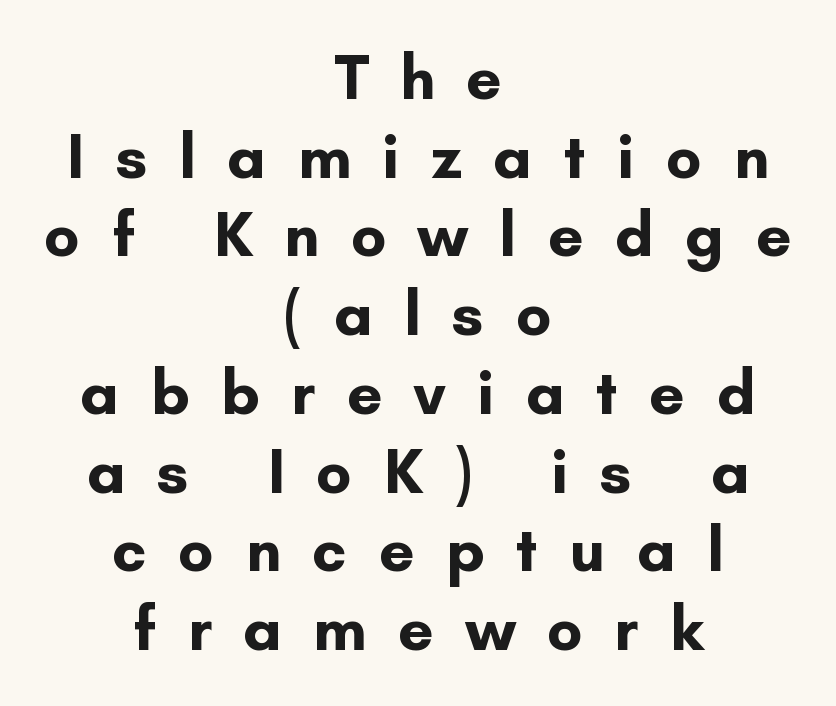
{"serif": "no", "italic": "no", "bold": "yes", "weight": "bold", "width": "normal", "stroke_contrast": "low", "x_height": "small", "monospaced": "no", "underline": "no", "align": "center", "line_spacing": "normal", "line_spacing_ratio": 1.25, "letter_spacing": "wide", "letter_spacing_em": 0.5, "glyph_px": 63}
